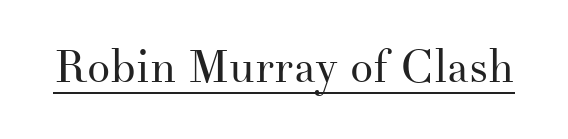
Spacing between characters is what you'd get straight out of the box. Unlike italic type, these characters show no tilt at all. This rendering features underlined lettering. Type style note: has serifs.
